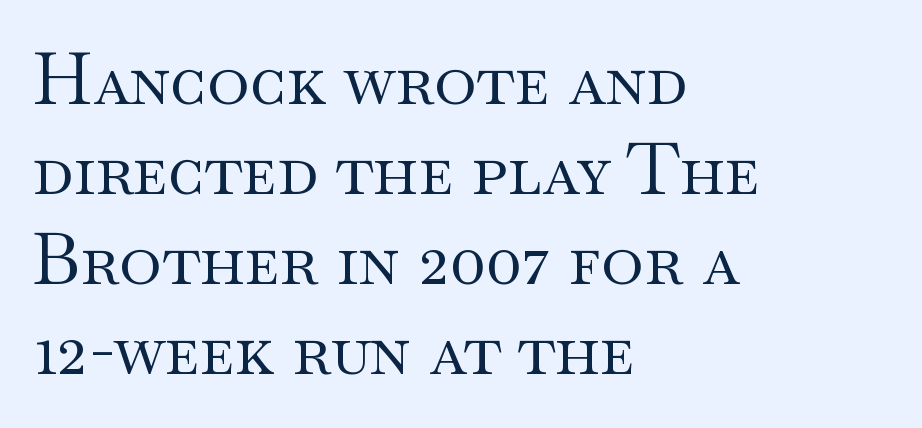
Q: Is the text bold? A: No.
Q: Is the text italic (slanted)? A: No, it is upright.
Q: Is the typeface a serif or a sans-serif typeface? A: Serif.
Q: Is the text underlined? A: No.
Q: How is the paragraph aligned? A: Left-aligned.
Q: Is the spacing between letters normal or unusually wide? A: Normal.
Q: Is the spacing between lines tight, normal or loose? A: Normal.
Q: Width (condensed, normal, or wide)? A: Wide.
Q: Stroke contrast? A: Medium.
Q: x-height? A: Small.
Q: Monospaced? A: No.
